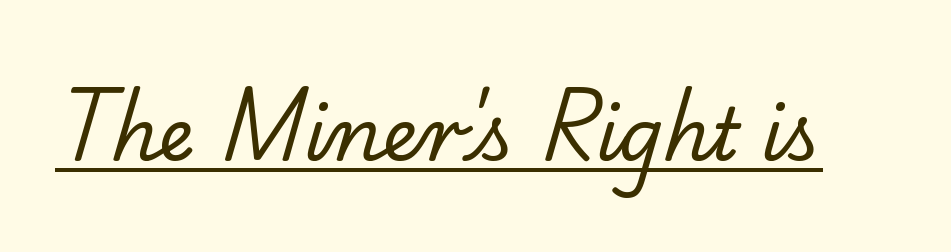
Q: Is the text bold? A: No.
Q: Is the text underlined? A: Yes.
Q: Is the spacing between letters normal or unusually wide? A: Normal.
Q: Width (condensed, normal, or wide)? A: Normal.
Q: Stroke contrast? A: Low.
Q: x-height? A: Small.
Q: Monospaced? A: No.
